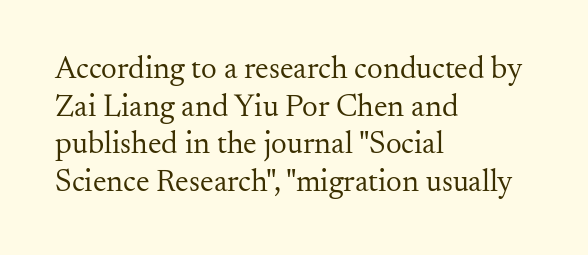
Q: Is the text bold? A: No.
Q: Is the text italic (slanted)? A: No, it is upright.
Q: Is the typeface a serif or a sans-serif typeface? A: Serif.
Q: Is the text underlined? A: No.
Q: How is the paragraph aligned? A: Left-aligned.
Q: Is the spacing between letters normal or unusually wide? A: Normal.
Q: Width (condensed, normal, or wide)? A: Normal.
Q: Stroke contrast? A: Medium.
Q: x-height? A: Small.
Q: Monospaced? A: No.
